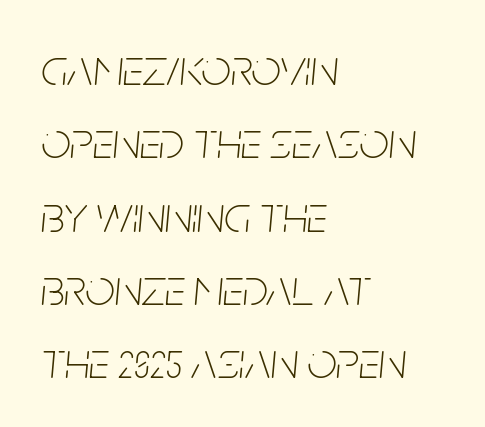
{"italic": "yes", "lean": "right", "slant_degrees": 5, "bold": "no", "weight": "thin", "width": "condensed", "stroke_contrast": "low", "x_height": "large", "monospaced": "no", "underline": "no", "align": "left", "line_spacing": "normal", "line_spacing_ratio": 1.41, "letter_spacing": "normal", "letter_spacing_em": 0.0, "glyph_px": 52}
